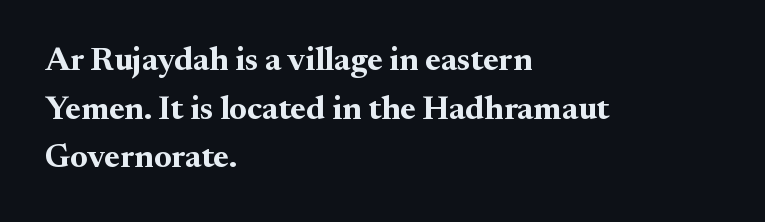
The passage shown is typed in a proportional face where columns would drift. Left-aligned paragraph, ragged on the right. Here the glyphs are tracked normally, forming tight word shapes. Plenty of ink on the page — the face is bold.
